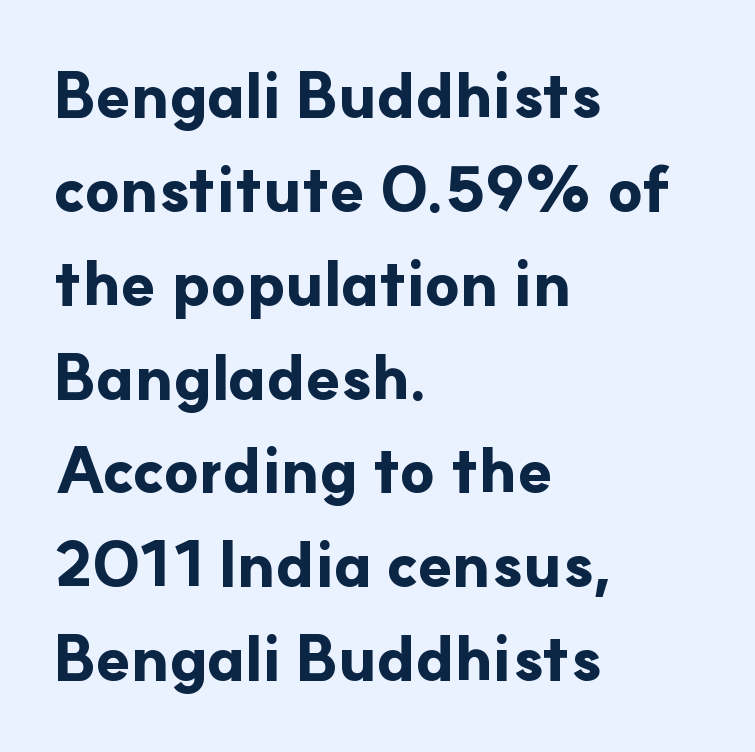
Q: Is the text bold? A: Yes.
Q: Is the text italic (slanted)? A: No, it is upright.
Q: Is the typeface a serif or a sans-serif typeface? A: Sans-serif.
Q: Is the text underlined? A: No.
Q: How is the paragraph aligned? A: Left-aligned.
Q: Is the spacing between letters normal or unusually wide? A: Normal.
Q: Is the spacing between lines tight, normal or loose? A: Normal.
Q: Width (condensed, normal, or wide)? A: Normal.
Q: Stroke contrast? A: Low.
Q: x-height? A: Small.
Q: Monospaced? A: No.
